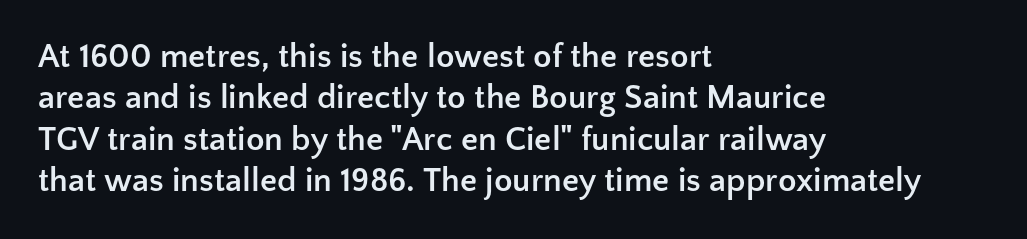
{"serif": "no", "italic": "no", "bold": "yes", "weight": "semibold", "width": "normal", "stroke_contrast": "low", "x_height": "medium", "monospaced": "no", "underline": "no", "align": "left", "line_spacing_ratio": 1.22, "letter_spacing": "normal", "letter_spacing_em": 0.0, "glyph_px": 34}
